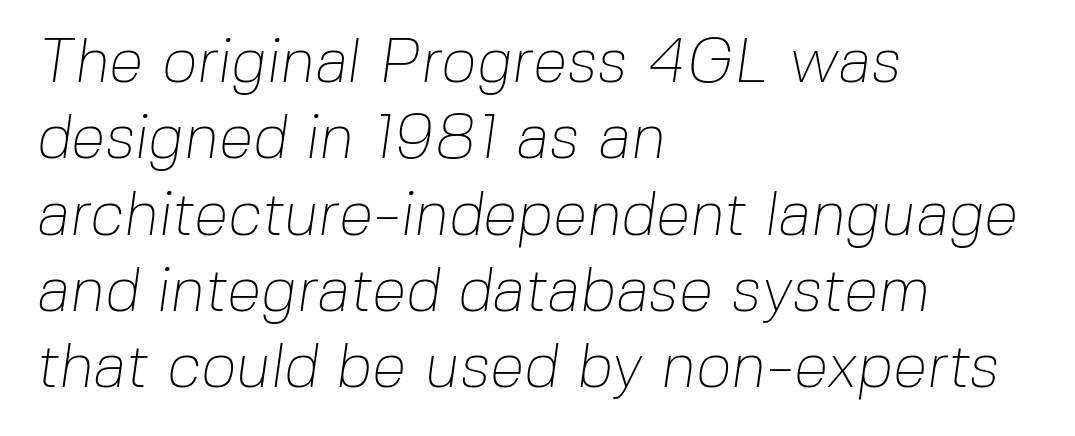
Q: Is the text bold? A: No.
Q: Is the typeface a serif or a sans-serif typeface? A: Sans-serif.
Q: Is the text underlined? A: No.
Q: How is the paragraph aligned? A: Left-aligned.
Q: Is the spacing between letters normal or unusually wide? A: Normal.
Q: Width (condensed, normal, or wide)? A: Normal.
Q: Stroke contrast? A: Low.
Q: x-height? A: Medium.
Q: Monospaced? A: No.
